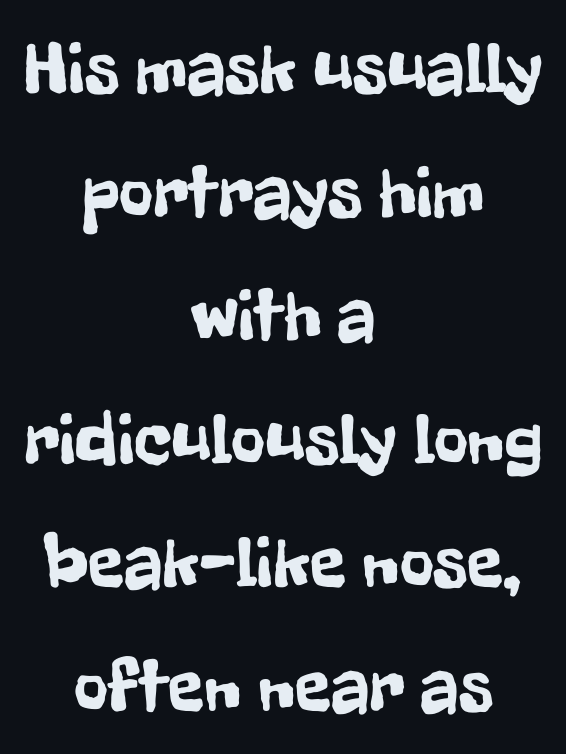
Regular leading. When letters stand straight like this, we call the style roman or upright. Character widths vary here, with narrow letters taking less room than wide ones. Examine the stroke ends and you'll find no serifs. The horizontal fit of the characters is conventional and even. Is the block centered? Yes — each line is placed symmetrically about the middle.
